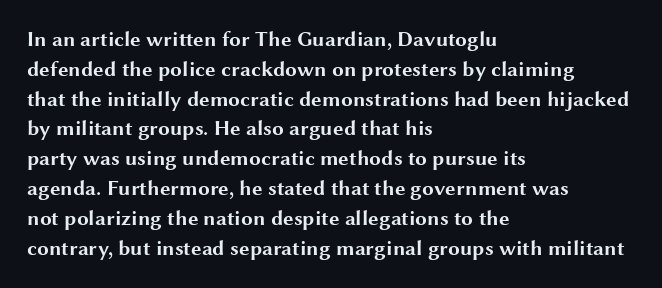
{"italic": "no", "bold": "yes", "underline": "no", "align": "left", "line_spacing": "normal", "line_spacing_ratio": 1.42, "letter_spacing": "normal", "letter_spacing_em": 0.0, "glyph_px": 21}
